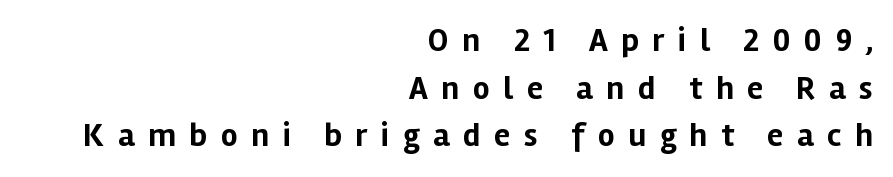
The rendering uses a bold face; every stroke is thick and dark. The line texture is sparse and dotted thanks to wide tracking. Italic: no, the glyphs are upright roman. The line-height multiplier appears to be the usual default. The passage shown is typed in a proportional face where columns would drift. The passage shown is typeset with a sans-serif family.
